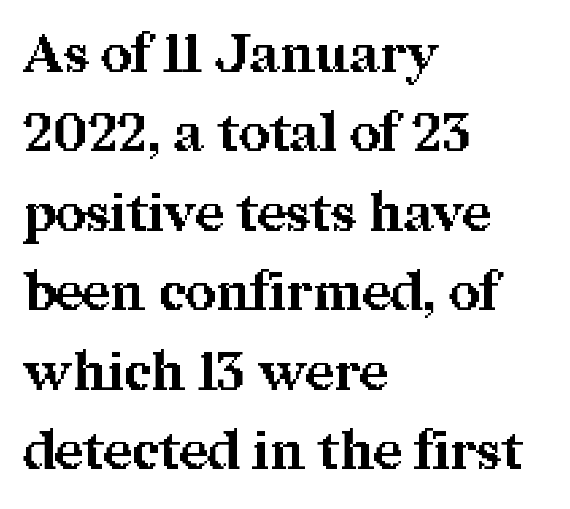
The image shows 54 px bold serif type, upright; set left-aligned, normal line spacing (1.47x), normal letter spacing, not underlined; medium stroke contrast and a medium x-height.
